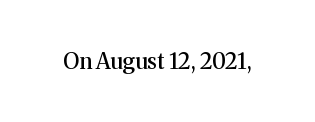
The image shows 22 px text type, upright; set normal letter spacing, not underlined.
